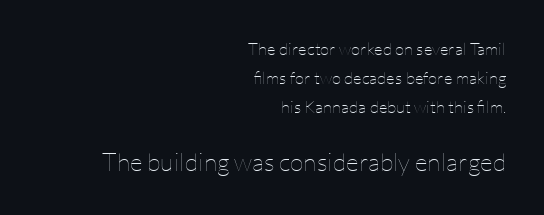
{"italic": "no", "bold": "no", "underline": "no", "align": "right", "line_spacing_ratio": 1.72, "letter_spacing": "normal", "letter_spacing_em": 0.0, "larger_block": "second", "size_ratio": 1.47, "glyph_px": 25}
